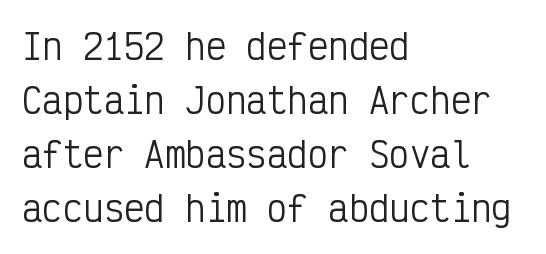
Q: Is the text bold? A: No.
Q: Is the text italic (slanted)? A: No, it is upright.
Q: Is the typeface a serif or a sans-serif typeface? A: Sans-serif.
Q: Is the text underlined? A: No.
Q: How is the paragraph aligned? A: Left-aligned.
Q: Is the spacing between letters normal or unusually wide? A: Normal.
Q: Is the spacing between lines tight, normal or loose? A: Normal.
Q: Width (condensed, normal, or wide)? A: Condensed.
Q: Stroke contrast? A: Low.
Q: x-height? A: Medium.
Q: Monospaced? A: Yes.
